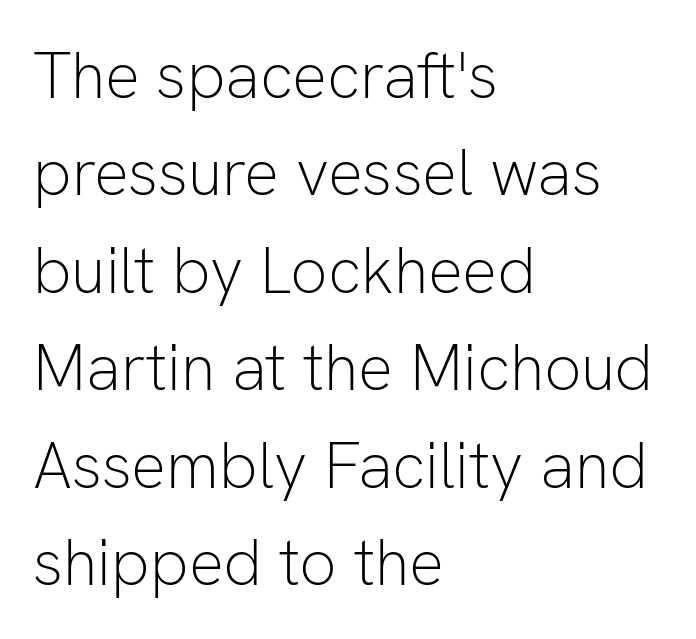
{"serif": "no", "italic": "no", "bold": "no", "weight": "light", "width": "normal", "stroke_contrast": "low", "x_height": "medium", "monospaced": "no", "underline": "no", "align": "left", "line_spacing": "normal", "line_spacing_ratio": 1.5, "letter_spacing": "normal", "letter_spacing_em": 0.0, "glyph_px": 65}
